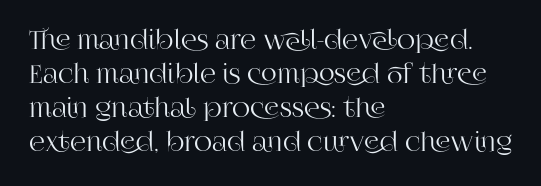
The image shows 25 px text type, upright; set left-aligned, normal line spacing (1.36x), normal letter spacing, not underlined.
